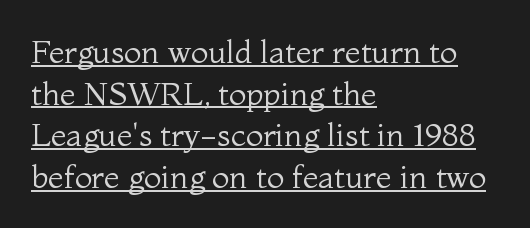
Notice how the stems are strictly vertical — no italics here. A quiet, ordinary-to-light weight characterises the typeface. The rendering anchors every line to the left-hand side. The font family rendered here belongs to the serif group. Like a heading marked for emphasis, these lines bear an underscore. How are the letters spaced? Ordinarily, with no added tracking.
